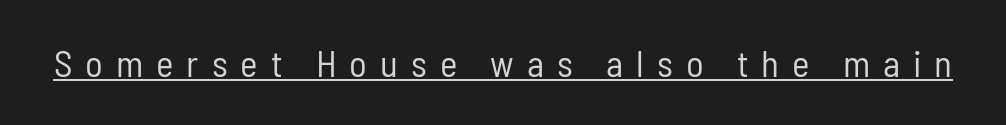
Q: Is the text bold? A: No.
Q: Is the text italic (slanted)? A: No, it is upright.
Q: Is the typeface a serif or a sans-serif typeface? A: Sans-serif.
Q: Is the text underlined? A: Yes.
Q: Is the spacing between letters normal or unusually wide? A: Unusually wide.
Q: Width (condensed, normal, or wide)? A: Condensed.
Q: Stroke contrast? A: Low.
Q: x-height? A: Medium.
Q: Monospaced? A: No.
